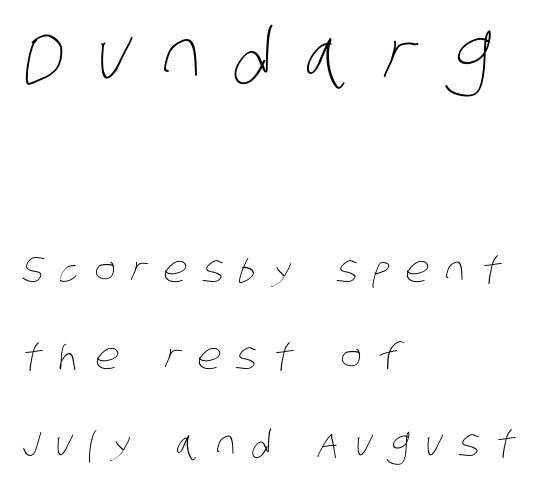
{"bold": "no", "weight": "thin", "width": "condensed", "stroke_contrast": "low", "x_height": "large", "monospaced": "no", "underline": "no", "align": "left", "line_spacing": "loose", "line_spacing_ratio": 2.42, "letter_spacing": "wide", "letter_spacing_em": 0.44, "larger_block": "first", "size_ratio": 2.0, "glyph_px": 72}
